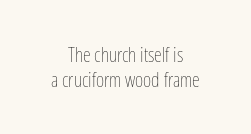
The image shows 20 px text type, upright; set centered, normal line spacing (1.26x), normal letter spacing, not underlined.
